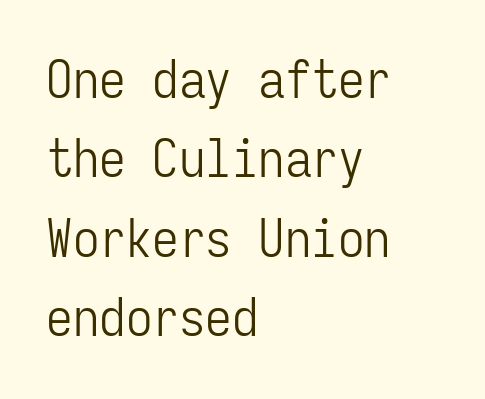
Q: Is the text bold? A: No.
Q: Is the text italic (slanted)? A: No, it is upright.
Q: Is the typeface a serif or a sans-serif typeface? A: Sans-serif.
Q: Is the text underlined? A: No.
Q: How is the paragraph aligned? A: Left-aligned.
Q: Is the spacing between letters normal or unusually wide? A: Normal.
Q: Is the spacing between lines tight, normal or loose? A: Normal.
Q: Width (condensed, normal, or wide)? A: Condensed.
Q: Stroke contrast? A: Low.
Q: x-height? A: Medium.
Q: Monospaced? A: Yes.
